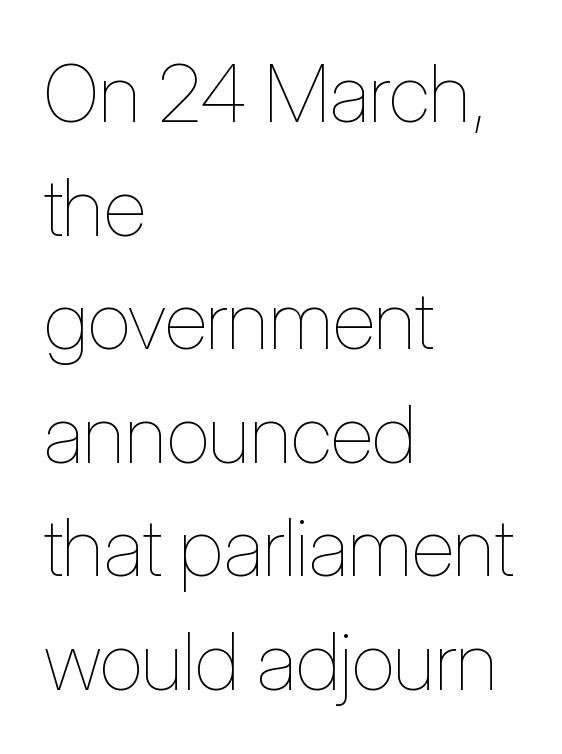
Q: Is the text bold? A: No.
Q: Is the text italic (slanted)? A: No, it is upright.
Q: Is the text underlined? A: No.
Q: How is the paragraph aligned? A: Left-aligned.
Q: Is the spacing between letters normal or unusually wide? A: Normal.
Q: Is the spacing between lines tight, normal or loose? A: Normal.
Q: Width (condensed, normal, or wide)? A: Condensed.
Q: Stroke contrast? A: Low.
Q: x-height? A: Medium.
Q: Monospaced? A: No.
